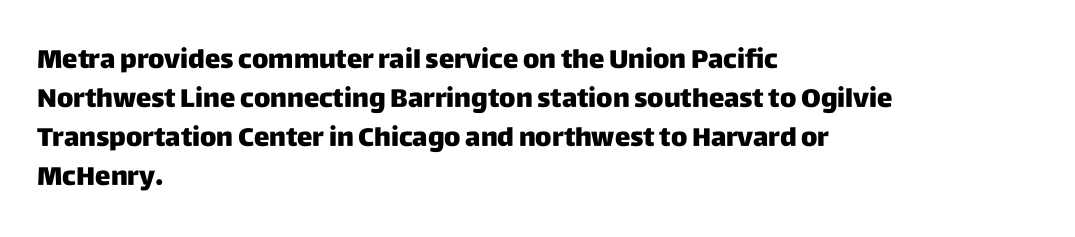
{"italic": "no", "bold": "yes", "underline": "no", "align": "left", "line_spacing": "normal", "line_spacing_ratio": 1.5, "letter_spacing": "normal", "letter_spacing_em": 0.0, "glyph_px": 26}
